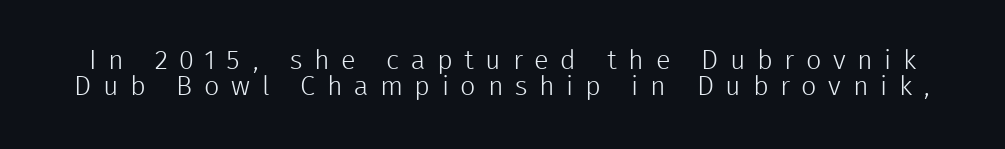
Heaviness? Minimal to ordinary, like unemphasized prose. The specimen omits any rule beneath the text block's lines. Summary of vertical rhythm: compact, with narrow interline spacing. Notice how the stems are strictly vertical — no italics here.
